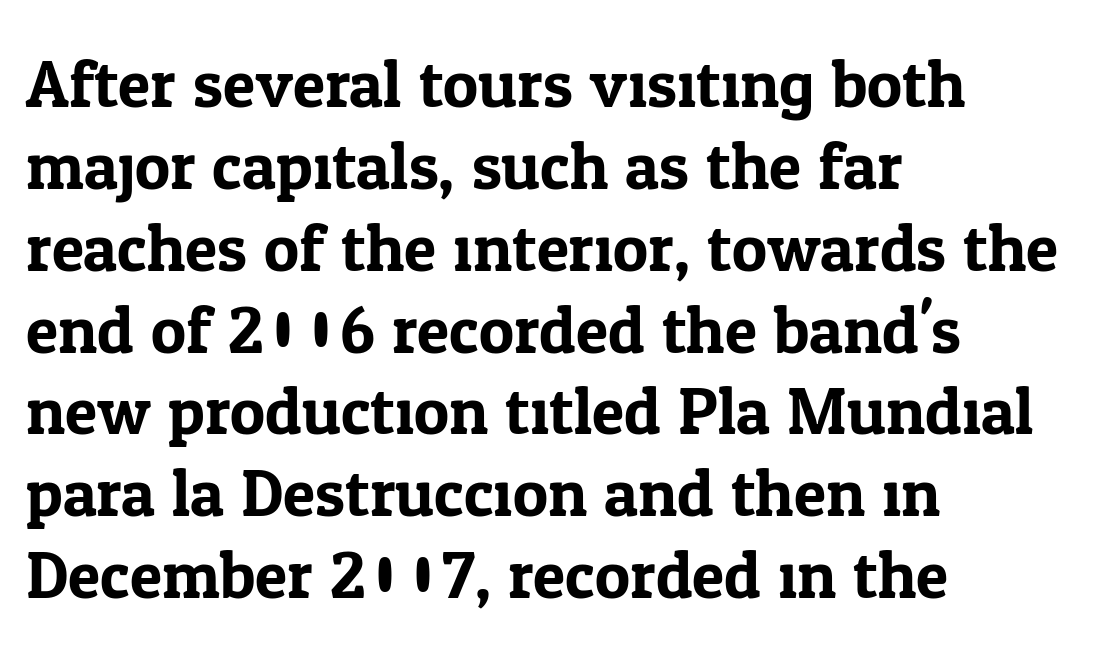
Q: Is the text italic (slanted)? A: No, it is upright.
Q: Is the typeface a serif or a sans-serif typeface? A: Serif.
Q: Is the text underlined? A: No.
Q: How is the paragraph aligned? A: Left-aligned.
Q: Is the spacing between letters normal or unusually wide? A: Normal.
Q: Width (condensed, normal, or wide)? A: Normal.
Q: Stroke contrast? A: Low.
Q: x-height? A: Medium.
Q: Monospaced? A: No.
